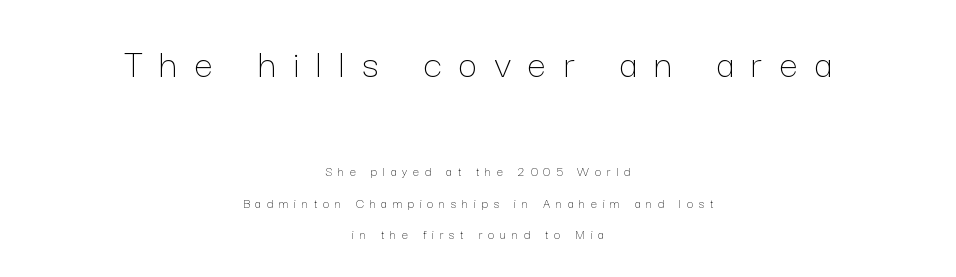
{"italic": "no", "bold": "no", "weight": "thin", "width": "normal", "stroke_contrast": "low", "x_height": "medium", "monospaced": "no", "underline": "no", "align": "center", "line_spacing": "loose", "line_spacing_ratio": 2.27, "letter_spacing": "wide", "letter_spacing_em": 0.41, "larger_block": "first", "size_ratio": 3.0, "glyph_px": 42}
